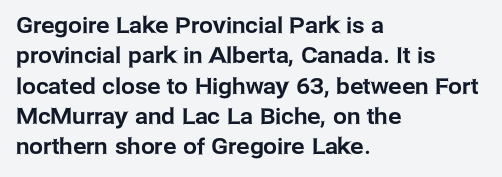
{"italic": "no", "underline": "no", "align": "left", "line_spacing": "normal", "line_spacing_ratio": 1.38, "letter_spacing": "normal", "letter_spacing_em": 0.0, "glyph_px": 22}
